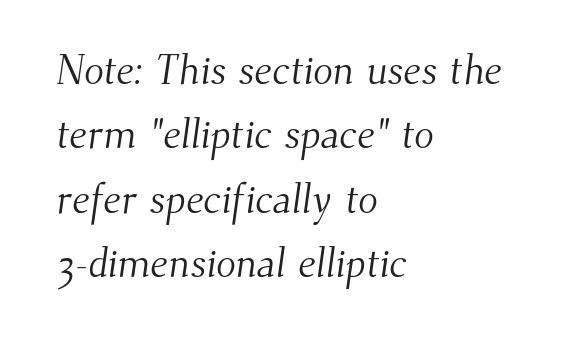
The line texture is even and compact thanks to regular tracking. The designer went with a serif here, giving each stem small feet. Typeset ragged right — the left edge is the straight one. Normally led — the rows are evenly, conventionally spaced.
